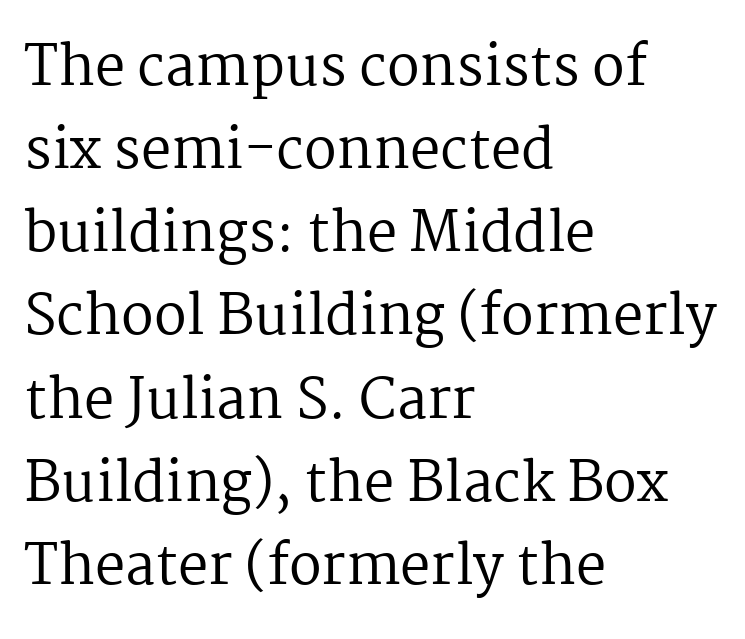
Q: Is the text bold? A: No.
Q: Is the text italic (slanted)? A: No, it is upright.
Q: Is the typeface a serif or a sans-serif typeface? A: Serif.
Q: Is the text underlined? A: No.
Q: How is the paragraph aligned? A: Left-aligned.
Q: Is the spacing between letters normal or unusually wide? A: Normal.
Q: Is the spacing between lines tight, normal or loose? A: Normal.
Q: Width (condensed, normal, or wide)? A: Normal.
Q: Stroke contrast? A: Medium.
Q: x-height? A: Medium.
Q: Monospaced? A: No.
